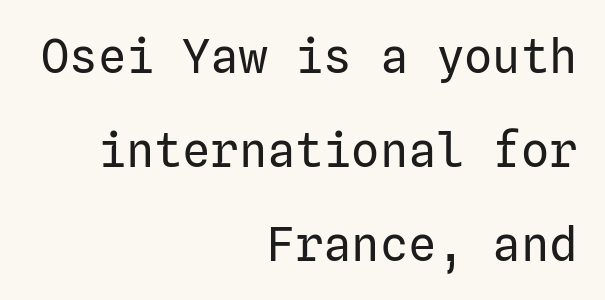
{"serif": "no", "italic": "no", "bold": "no", "weight": "regular", "width": "normal", "stroke_contrast": "low", "x_height": "medium", "underline": "no", "align": "right", "line_spacing": "loose", "line_spacing_ratio": 2.0, "letter_spacing": "normal", "letter_spacing_em": 0.0, "glyph_px": 47}
